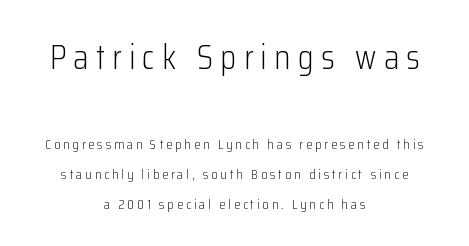
Spacing verdict: proportional, widths tailored to each character. Stem width sits at or under what a default text font uses. The typesetter chose a symmetrical, centered arrangement here. Caption: upper text group enlarged, lower text group reduced. Letterform terminals end flat and unadorned throughout the passage. Does the lettering tilt? It doesn't — this is upright.
